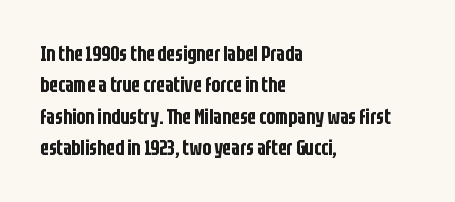
Q: Is the text italic (slanted)? A: No, it is upright.
Q: Is the text underlined? A: No.
Q: How is the paragraph aligned? A: Left-aligned.
Q: Is the spacing between letters normal or unusually wide? A: Normal.
Q: Is the spacing between lines tight, normal or loose? A: Normal.
